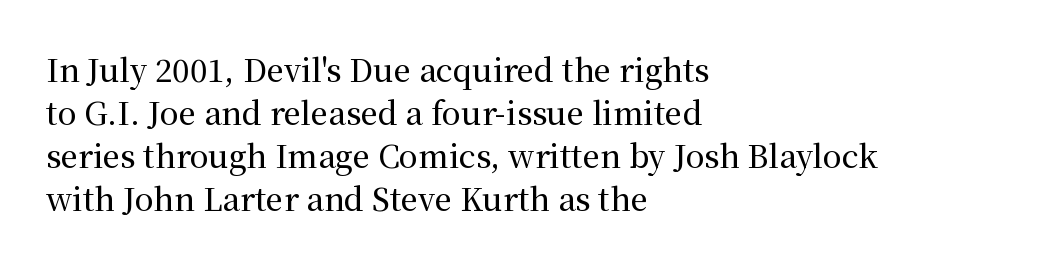
The passage shown is typed in a proportional face where columns would drift. Glyph-to-glyph distance matches everyday printed text. Observe the serifs anchoring each vertical stroke in this sample. Is there much room between lines? A standard amount, neither cramped nor airy.
